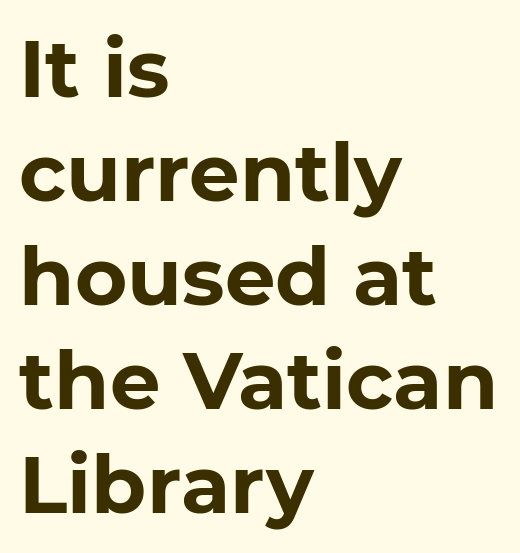
The image shows 80 px bold sans-serif type; set left-aligned, normal line spacing (1.3x), normal letter spacing, not underlined; low stroke contrast and a medium x-height.
